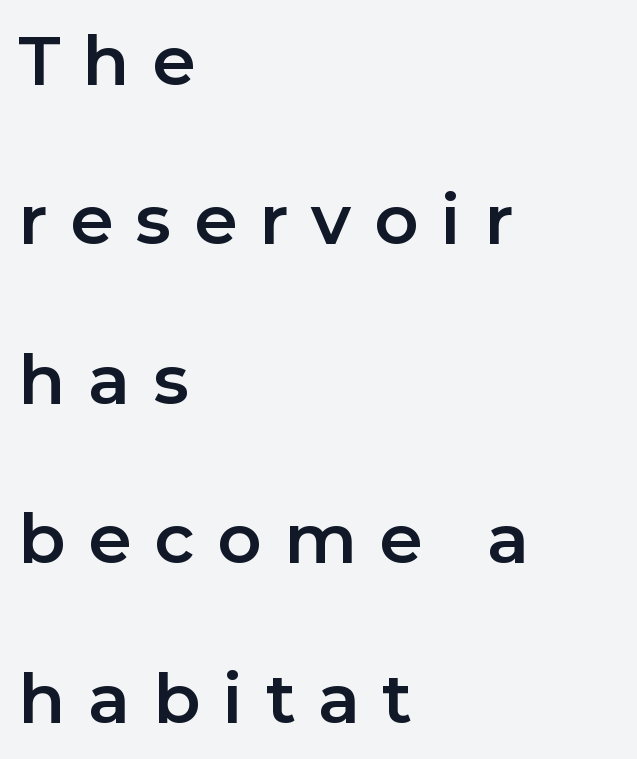
Q: Is the text italic (slanted)? A: No, it is upright.
Q: Is the typeface a serif or a sans-serif typeface? A: Sans-serif.
Q: Is the text underlined? A: No.
Q: How is the paragraph aligned? A: Left-aligned.
Q: Is the spacing between letters normal or unusually wide? A: Unusually wide.
Q: Is the spacing between lines tight, normal or loose? A: Loose.
Q: Width (condensed, normal, or wide)? A: Normal.
Q: Stroke contrast? A: Low.
Q: x-height? A: Medium.
Q: Monospaced? A: No.
